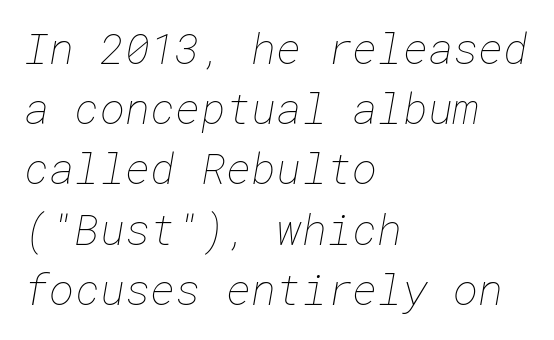
The image shows 43 px thin type; set left-aligned, normal line spacing (1.4x), normal letter spacing, not underlined; low stroke contrast and a medium x-height.
